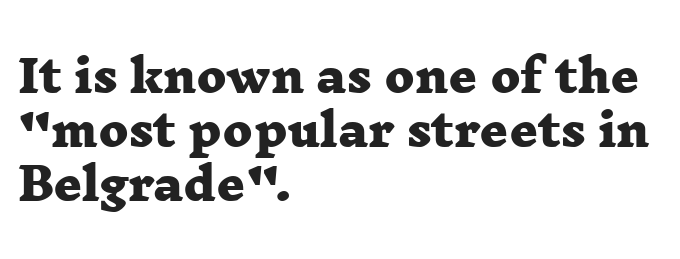
{"serif": "yes", "bold": "yes", "weight": "heavy", "width": "wide", "stroke_contrast": "low", "x_height": "medium", "monospaced": "no", "underline": "no", "align": "left", "line_spacing_ratio": 1.23, "letter_spacing": "normal", "letter_spacing_em": 0.0, "glyph_px": 44}
